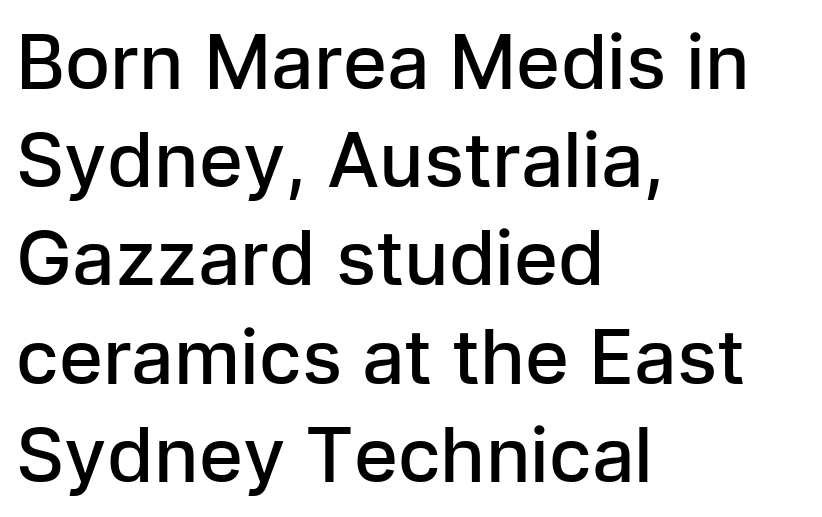
Q: Is the text bold? A: Semi-bold.
Q: Is the text italic (slanted)? A: No, it is upright.
Q: Is the typeface a serif or a sans-serif typeface? A: Sans-serif.
Q: Is the text underlined? A: No.
Q: How is the paragraph aligned? A: Left-aligned.
Q: Is the spacing between letters normal or unusually wide? A: Normal.
Q: Is the spacing between lines tight, normal or loose? A: Normal.
Q: Width (condensed, normal, or wide)? A: Normal.
Q: Stroke contrast? A: Low.
Q: x-height? A: Medium.
Q: Monospaced? A: No.
